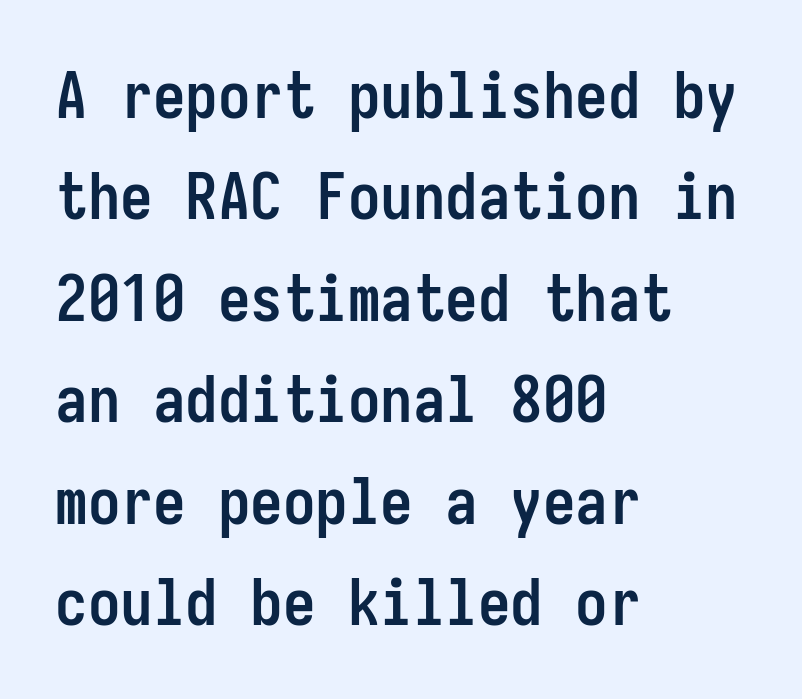
Q: Is the text bold? A: Yes.
Q: Is the text italic (slanted)? A: No, it is upright.
Q: Is the typeface a serif or a sans-serif typeface? A: Sans-serif.
Q: Is the text underlined? A: No.
Q: How is the paragraph aligned? A: Left-aligned.
Q: Is the spacing between letters normal or unusually wide? A: Normal.
Q: Is the spacing between lines tight, normal or loose? A: Normal.
Q: Width (condensed, normal, or wide)? A: Condensed.
Q: Stroke contrast? A: Low.
Q: x-height? A: Medium.
Q: Monospaced? A: Yes.
